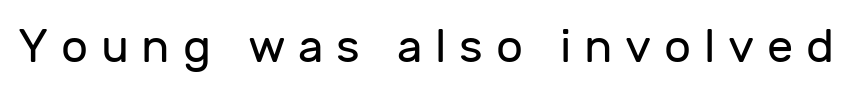
{"serif": "no", "italic": "no", "bold": "no", "weight": "regular", "width": "normal", "stroke_contrast": "low", "x_height": "medium", "monospaced": "no", "underline": "no", "letter_spacing": "wide", "letter_spacing_em": 0.27, "glyph_px": 47}
